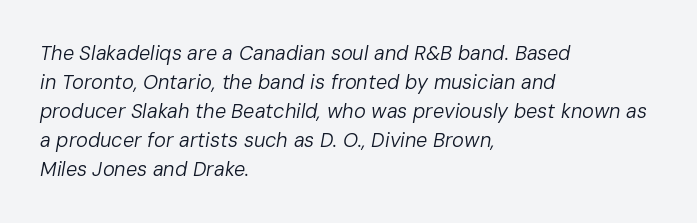
The image shows 20 px text type, italic (leaning right); set left-aligned, normal line spacing (1.45x), normal letter spacing, not underlined.
